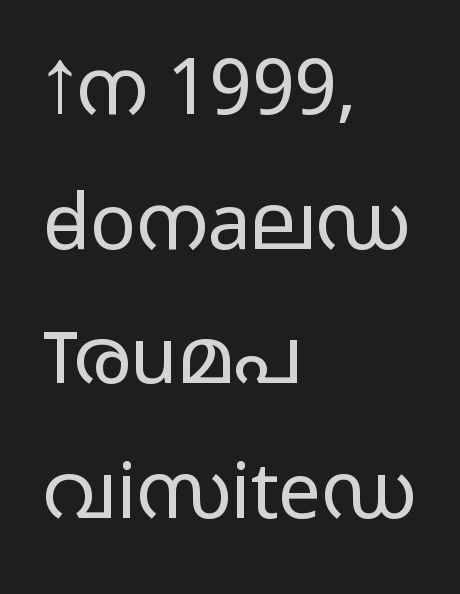
Q: Is the text bold? A: No.
Q: Is the text italic (slanted)? A: No, it is upright.
Q: Is the typeface a serif or a sans-serif typeface? A: Sans-serif.
Q: Is the text underlined? A: No.
Q: How is the paragraph aligned? A: Left-aligned.
Q: Is the spacing between letters normal or unusually wide? A: Normal.
Q: Width (condensed, normal, or wide)? A: Wide.
Q: Stroke contrast? A: Low.
Q: x-height? A: Medium.
Q: Monospaced? A: No.
